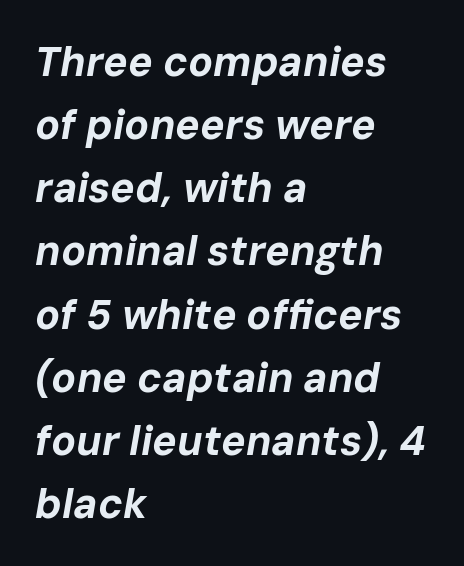
{"italic": "yes", "lean": "right", "slant_degrees": 10, "bold": "yes", "weight": "bold", "width": "normal", "stroke_contrast": "low", "x_height": "medium", "monospaced": "no", "underline": "no", "align": "left", "line_spacing": "normal", "line_spacing_ratio": 1.54, "letter_spacing": "normal", "letter_spacing_em": 0.0, "glyph_px": 41}
